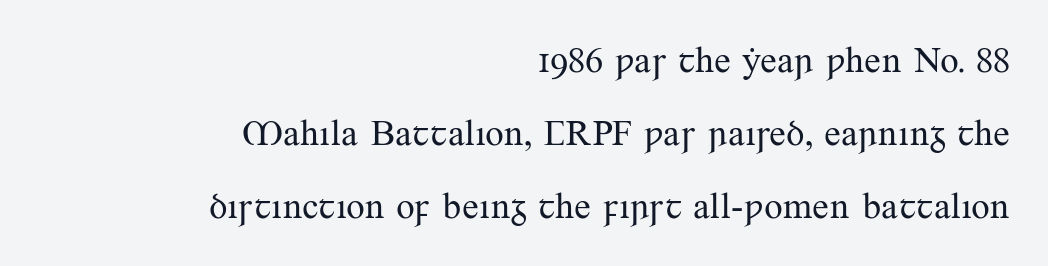
The image shows 37 px regular-weight serif type, upright; set right-aligned, loose line spacing (1.97x), normal letter spacing, not underlined; medium stroke contrast and a small x-height.
